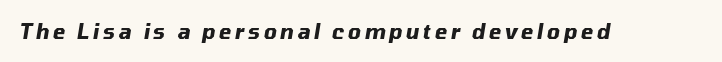
{"italic": "yes", "lean": "right", "slant_degrees": 10, "bold": "yes", "underline": "no", "glyph_px": 20}
